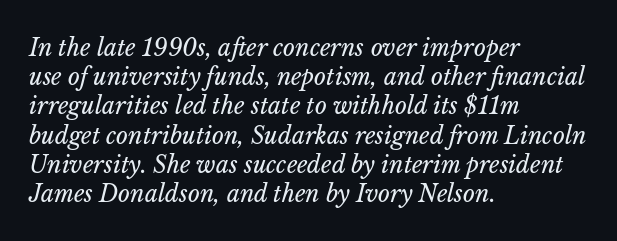
Q: Is the text bold? A: No.
Q: Is the text italic (slanted)? A: Yes, it leans right by about 14 degrees.
Q: Is the text underlined? A: No.
Q: How is the paragraph aligned? A: Left-aligned.
Q: Is the spacing between letters normal or unusually wide? A: Normal.
Q: Is the spacing between lines tight, normal or loose? A: Normal.
